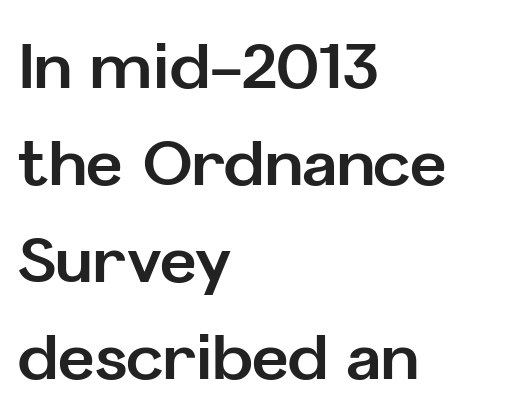
Q: Is the text bold? A: Yes.
Q: Is the text italic (slanted)? A: No, it is upright.
Q: Is the typeface a serif or a sans-serif typeface? A: Sans-serif.
Q: Is the text underlined? A: No.
Q: How is the paragraph aligned? A: Left-aligned.
Q: Is the spacing between letters normal or unusually wide? A: Normal.
Q: Is the spacing between lines tight, normal or loose? A: Normal.
Q: Width (condensed, normal, or wide)? A: Normal.
Q: Stroke contrast? A: Low.
Q: x-height? A: Medium.
Q: Monospaced? A: No.
